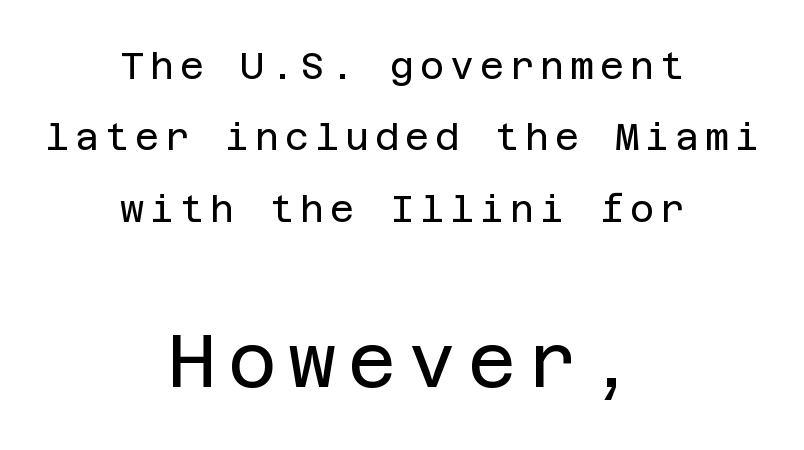
The image shows 74 px regular-weight sans-serif type, upright; set centered, loose line spacing (1.93x), not underlined; the second (bottom) block is 2.0x larger; low stroke contrast and a large x-height.
